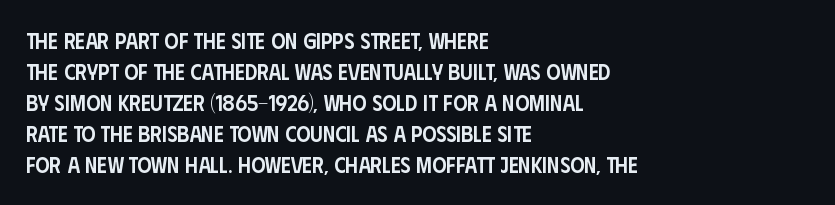
{"italic": "no", "bold": "semi", "underline": "no", "align": "left", "line_spacing": "normal", "line_spacing_ratio": 1.41, "letter_spacing": "normal", "letter_spacing_em": 0.0, "glyph_px": 22}
